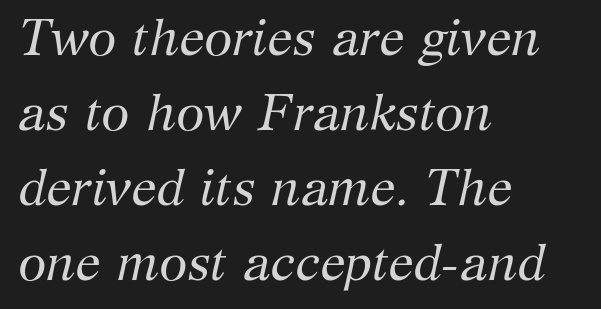
Reading down the block, your eye returns to a fixed left position each line. If you measured baseline to baseline, you'd find a middling distance. Letters rest on an invisible, unmarked baseline. Note the varied advance widths — an 'i' is clearly narrower than an 'm'. Small tapered or slab feet sit at the stroke ends, so this counts as serif.
